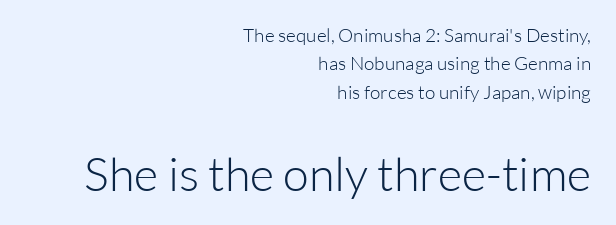
{"serif": "no", "italic": "no", "bold": "no", "weight": "light", "width": "normal", "stroke_contrast": "low", "x_height": "medium", "monospaced": "no", "underline": "no", "align": "right", "line_spacing": "normal", "line_spacing_ratio": 1.49, "letter_spacing": "normal", "letter_spacing_em": 0.0, "larger_block": "second", "size_ratio": 2.47, "glyph_px": 47}
